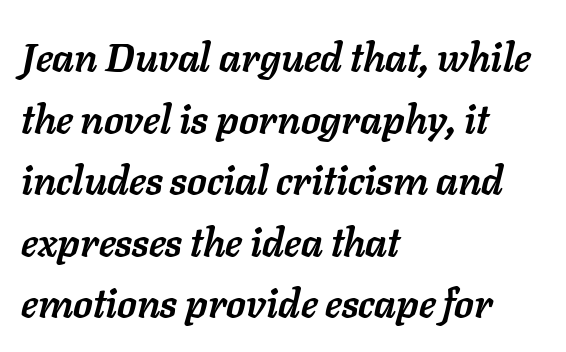
The image shows 40 px semibold type, italic (leaning right); set left-aligned, normal line spacing (1.54x), normal letter spacing, not underlined; low stroke contrast and a medium x-height.
